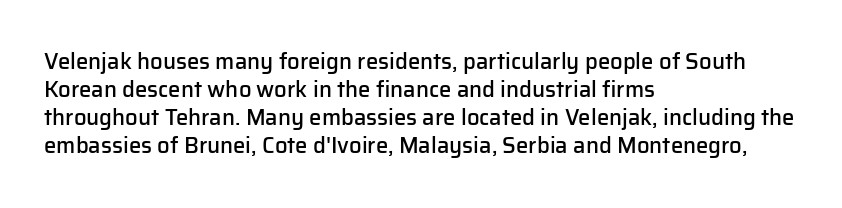
{"italic": "no", "bold": "semi", "underline": "no", "align": "left", "line_spacing": "normal", "line_spacing_ratio": 1.28, "letter_spacing": "normal", "letter_spacing_em": 0.0, "glyph_px": 22}
